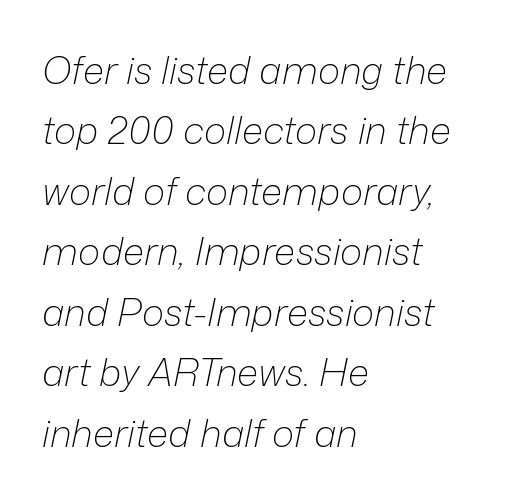
The image shows 38 px light type, italic (leaning right); set left-aligned, normal line spacing (1.59x), normal letter spacing, not underlined; low stroke contrast and a medium x-height.
